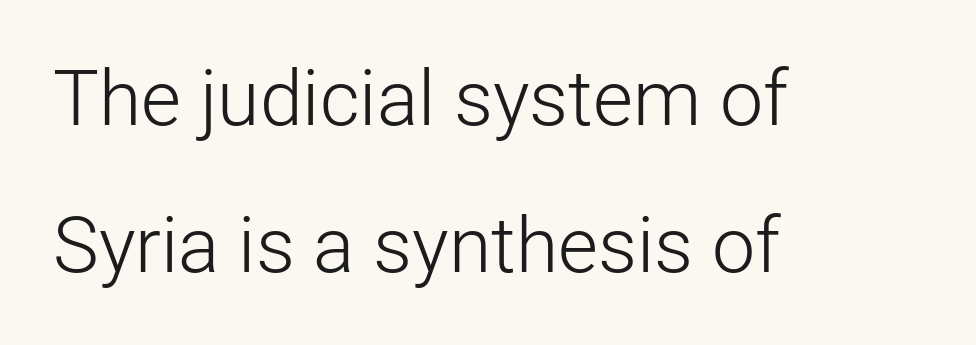
{"serif": "no", "italic": "no", "bold": "no", "weight": "light", "width": "normal", "stroke_contrast": "low", "x_height": "medium", "monospaced": "no", "underline": "no", "align": "left", "line_spacing": "loose", "line_spacing_ratio": 1.91, "letter_spacing": "normal", "letter_spacing_em": 0.0, "glyph_px": 77}
